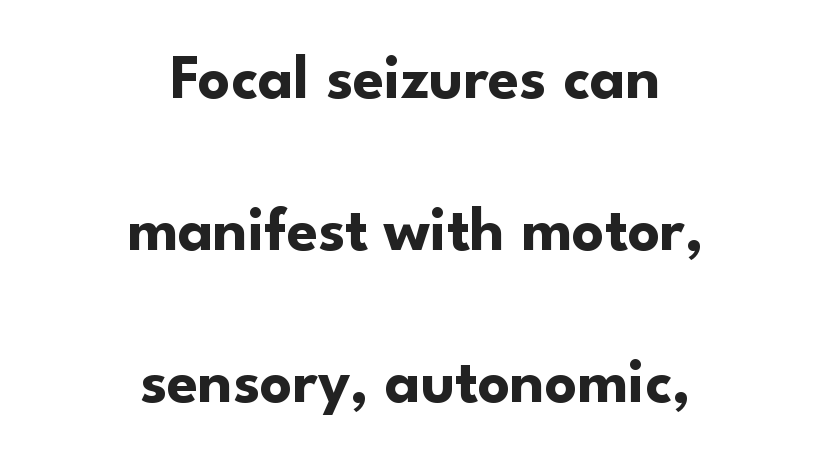
{"serif": "no", "italic": "no", "bold": "yes", "weight": "bold", "width": "normal", "stroke_contrast": "low", "x_height": "small", "monospaced": "no", "underline": "no", "align": "center", "line_spacing": "loose", "line_spacing_ratio": 2.41, "letter_spacing": "normal", "letter_spacing_em": 0.0, "glyph_px": 63}
